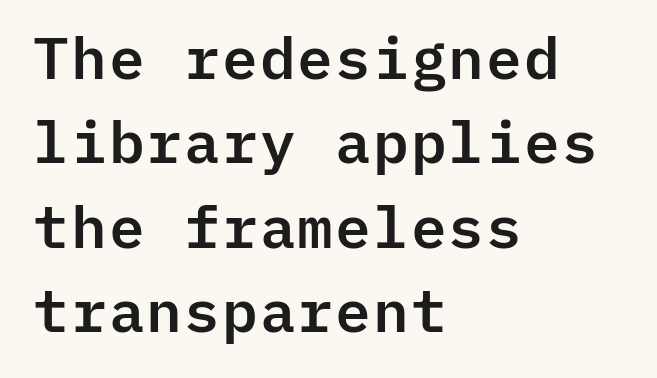
{"serif": "no", "italic": "no", "width": "normal", "stroke_contrast": "low", "x_height": "medium", "monospaced": "yes", "underline": "no", "align": "left", "line_spacing": "normal", "line_spacing_ratio": 1.43, "letter_spacing": "normal", "letter_spacing_em": 0.0, "glyph_px": 59}
